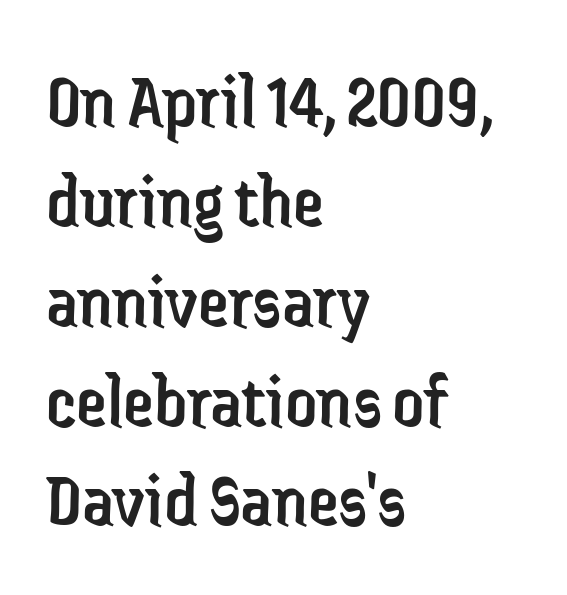
Students, note that the glyphs here touch the page at normal intervals. These lines were composed using upright roman letters. Each stroke keeps to a modest, everyday thickness or less. The area under the type is left untouched. Short and long lines alike share a common starting point at left. Looks like regular typesetting: each glyph gets only the width it needs.
